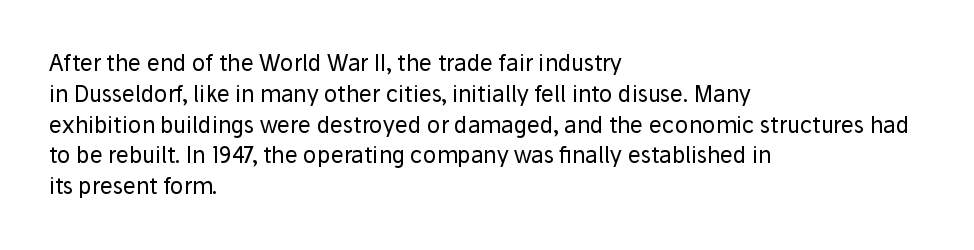
Q: Is the text bold? A: No.
Q: Is the text italic (slanted)? A: No, it is upright.
Q: Is the text underlined? A: No.
Q: How is the paragraph aligned? A: Left-aligned.
Q: Is the spacing between letters normal or unusually wide? A: Normal.
Q: Is the spacing between lines tight, normal or loose? A: Normal.
